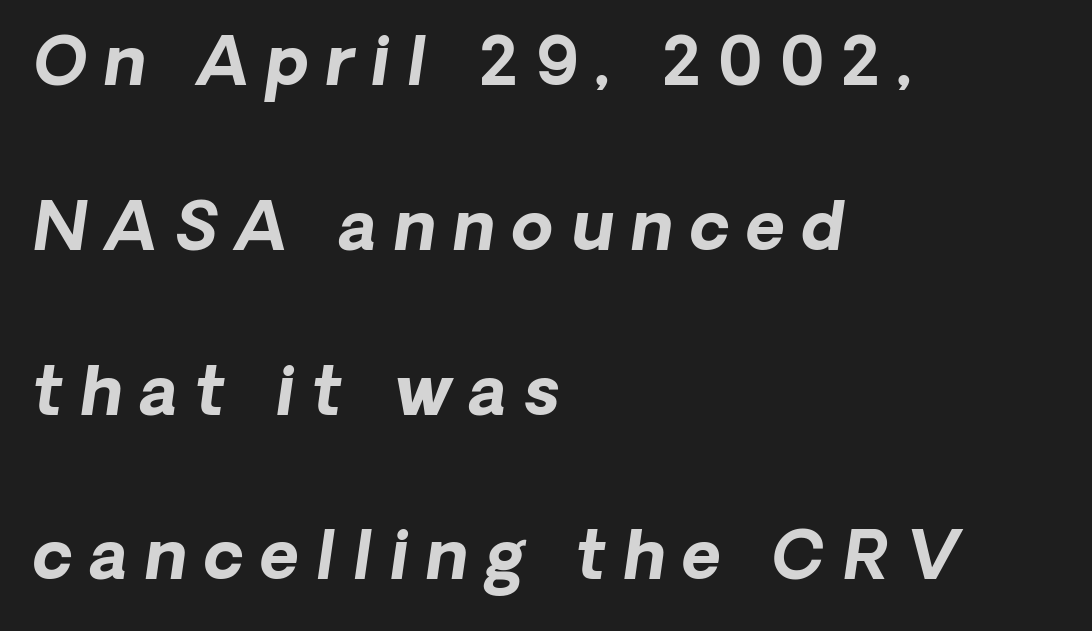
The image shows 67 px bold sans-serif type; set left-aligned, loose line spacing (2.46x), unusually wide letter spacing (+0.26 em), not underlined; low stroke contrast and a medium x-height.
